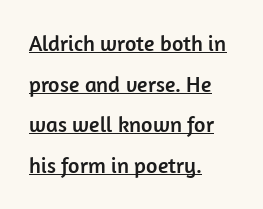
The image shows 22 px text type, upright; set left-aligned, line spacing 1.85x, normal letter spacing, underlined.
